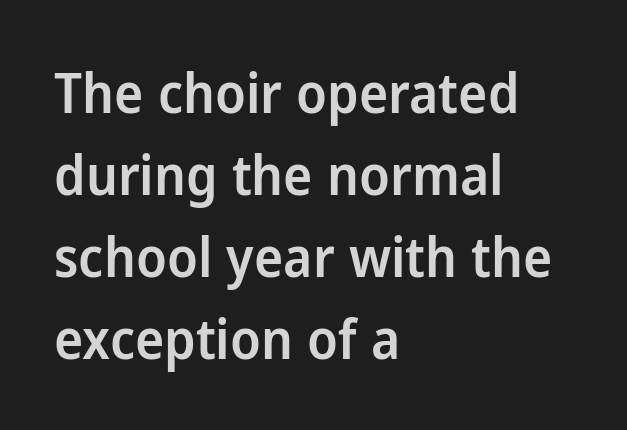
{"serif": "no", "italic": "no", "bold": "semi", "weight": "semibold", "width": "normal", "stroke_contrast": "low", "x_height": "medium", "monospaced": "no", "underline": "no", "align": "left", "line_spacing": "normal", "line_spacing_ratio": 1.49, "letter_spacing": "normal", "letter_spacing_em": 0.0, "glyph_px": 55}
